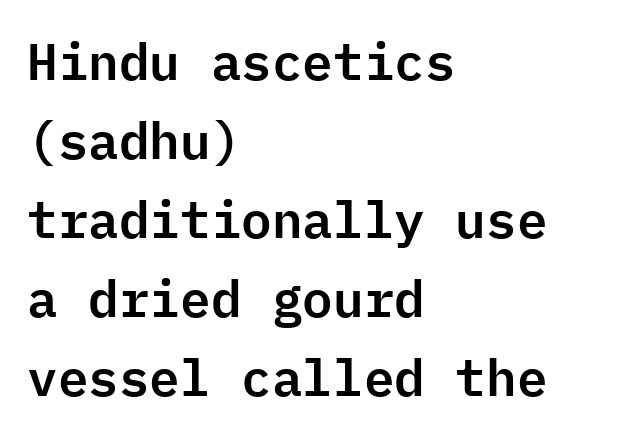
The image shows 51 px sans-serif type, upright, monospaced; set left-aligned, normal line spacing (1.55x), normal letter spacing, not underlined; low stroke contrast and a medium x-height.
